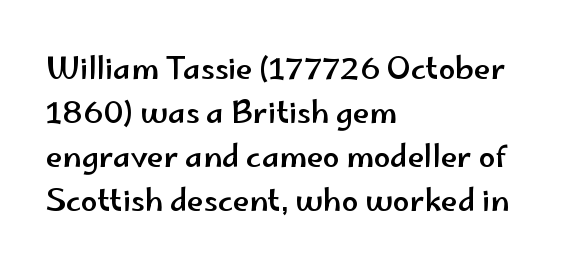
The image shows 30 px wide sans-serif type, upright; set left-aligned, normal line spacing (1.47x), normal letter spacing, not underlined; low stroke contrast and a small x-height.
